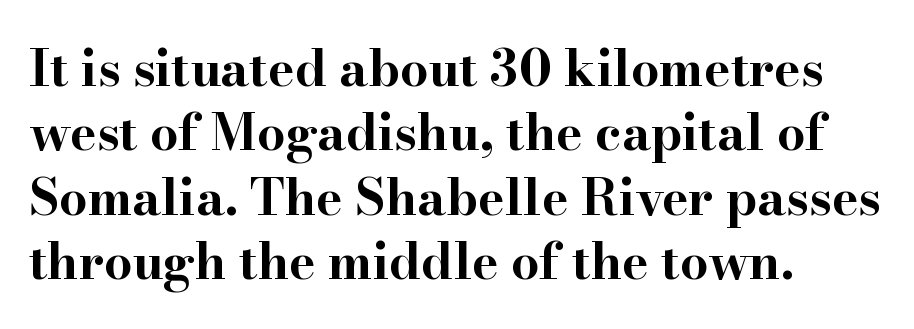
Q: Is the text bold? A: Yes.
Q: Is the text italic (slanted)? A: No, it is upright.
Q: Is the typeface a serif or a sans-serif typeface? A: Serif.
Q: Is the text underlined? A: No.
Q: How is the paragraph aligned? A: Left-aligned.
Q: Is the spacing between letters normal or unusually wide? A: Normal.
Q: Is the spacing between lines tight, normal or loose? A: Normal.
Q: Width (condensed, normal, or wide)? A: Wide.
Q: Stroke contrast? A: High.
Q: x-height? A: Small.
Q: Monospaced? A: No.
